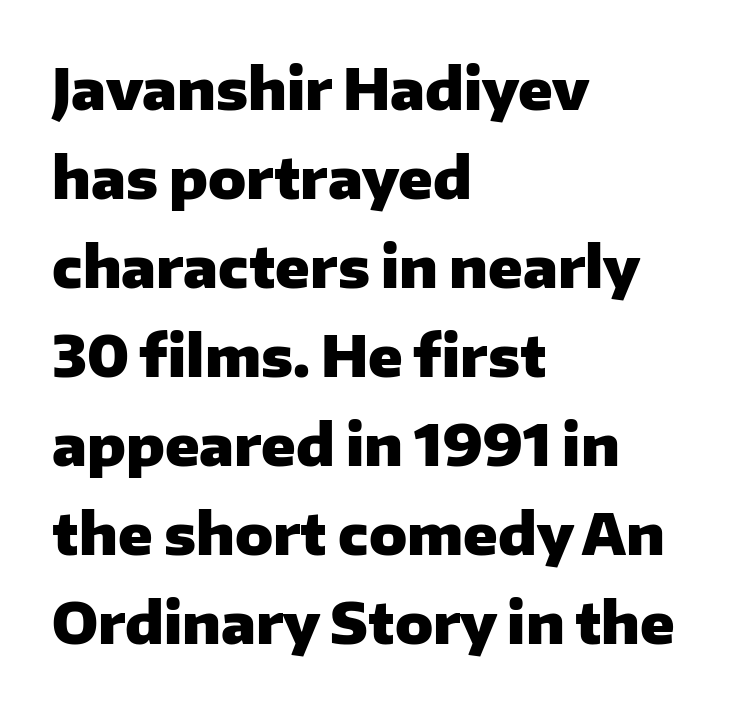
Q: Is the text bold? A: Yes.
Q: Is the text italic (slanted)? A: No, it is upright.
Q: Is the typeface a serif or a sans-serif typeface? A: Sans-serif.
Q: Is the text underlined? A: No.
Q: How is the paragraph aligned? A: Left-aligned.
Q: Is the spacing between letters normal or unusually wide? A: Normal.
Q: Is the spacing between lines tight, normal or loose? A: Normal.
Q: Width (condensed, normal, or wide)? A: Normal.
Q: Stroke contrast? A: Low.
Q: x-height? A: Medium.
Q: Monospaced? A: No.
